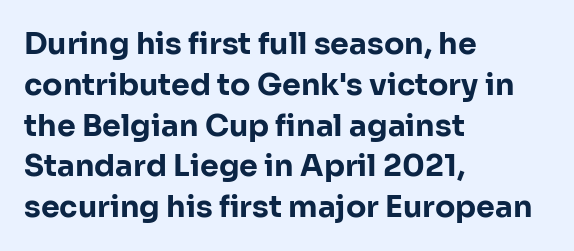
{"serif": "no", "italic": "no", "bold": "yes", "weight": "bold", "width": "normal", "stroke_contrast": "low", "x_height": "medium", "monospaced": "no", "underline": "no", "align": "left", "line_spacing": "normal", "line_spacing_ratio": 1.36, "letter_spacing": "normal", "letter_spacing_em": 0.0, "glyph_px": 30}
